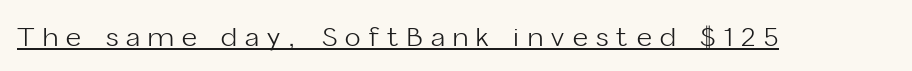
{"italic": "no", "bold": "no", "underline": "yes", "letter_spacing": "wide", "letter_spacing_em": 0.32, "glyph_px": 26}
